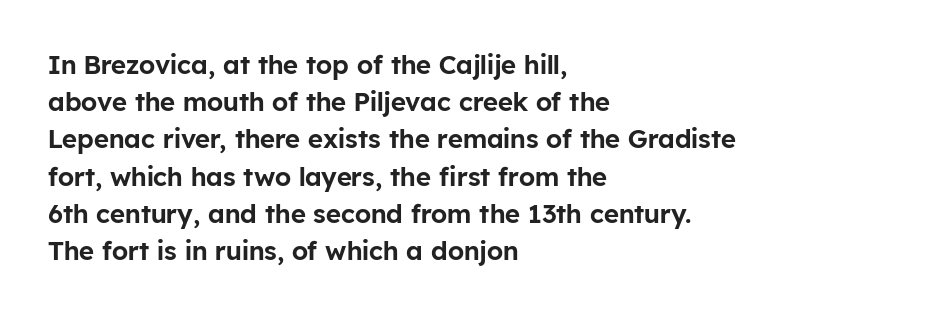
The passage is arranged the way most books set body copy — flush left. No extra tracking has been applied to these lines. You can tell it's not italic because the verticals are truly vertical. The leading is moderate, giving the passage an even texture. The specimen omits any rule beneath the text block's lines.
